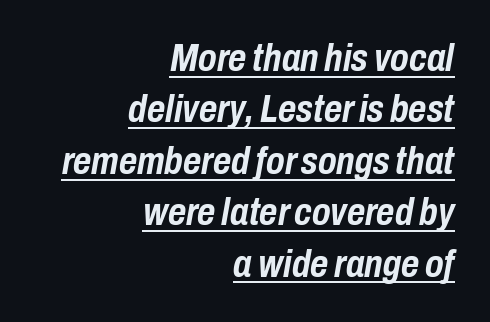
The image shows 39 px semibold, condensed type, italic (leaning right); set right-aligned, normal line spacing (1.32x), normal letter spacing, underlined; low stroke contrast and a medium x-height.
